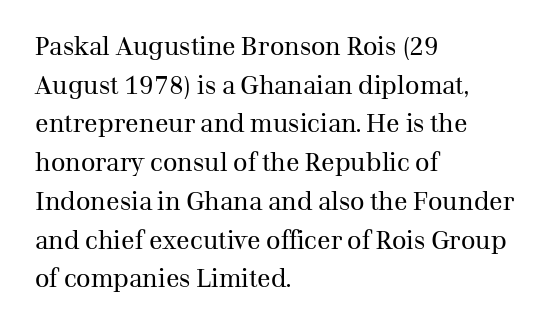
{"italic": "no", "bold": "no", "underline": "no", "align": "left", "line_spacing": "normal", "line_spacing_ratio": 1.55, "letter_spacing": "normal", "letter_spacing_em": 0.0, "glyph_px": 25}
